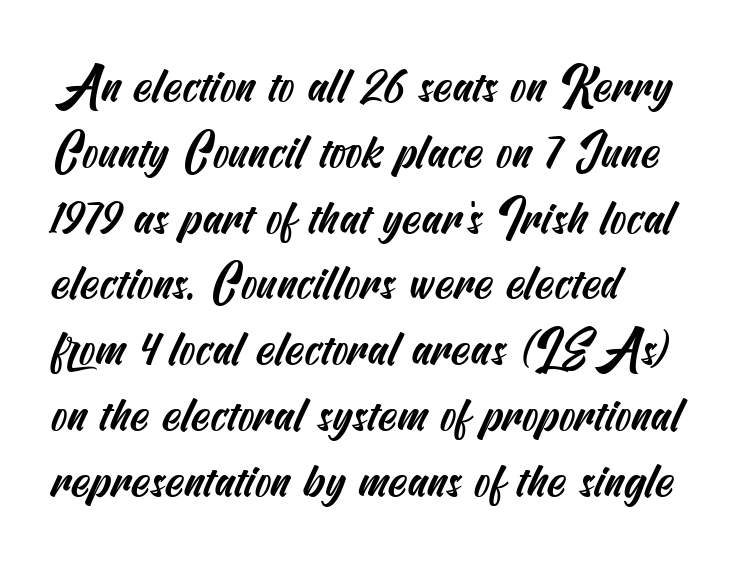
The image shows 48 px condensed sans-serif type; set left-aligned, normal line spacing (1.37x), normal letter spacing, not underlined; medium stroke contrast and a small x-height.
